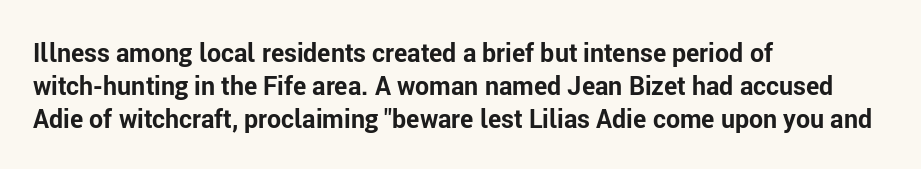
{"italic": "no", "bold": "yes", "underline": "no", "align": "left", "line_spacing": "normal", "line_spacing_ratio": 1.33, "letter_spacing": "normal", "letter_spacing_em": 0.0, "glyph_px": 25}
